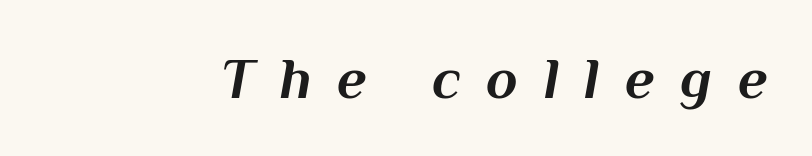
The image shows 58 px bold type, italic (leaning right); set unusually wide letter spacing (+0.44 em), not underlined; medium stroke contrast and a medium x-height.
